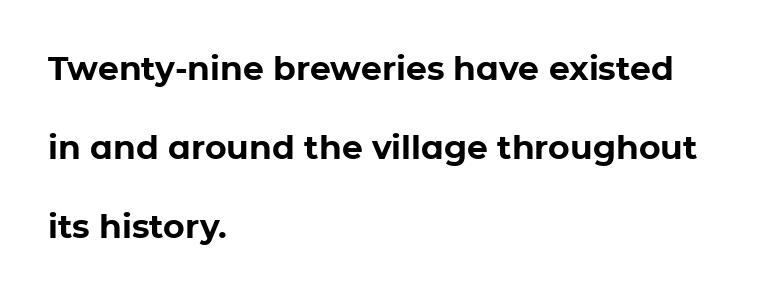
{"serif": "no", "italic": "no", "bold": "yes", "weight": "bold", "width": "normal", "stroke_contrast": "low", "x_height": "medium", "monospaced": "no", "underline": "no", "align": "left", "line_spacing": "loose", "line_spacing_ratio": 2.4, "letter_spacing": "normal", "letter_spacing_em": 0.0, "glyph_px": 33}
